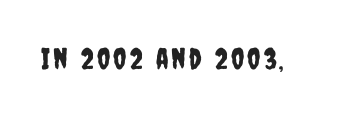
Q: Is the text italic (slanted)? A: No, it is upright.
Q: Is the typeface a serif or a sans-serif typeface? A: Sans-serif.
Q: Is the text underlined? A: No.
Q: Width (condensed, normal, or wide)? A: Condensed.
Q: Stroke contrast? A: Low.
Q: x-height? A: Large.
Q: Monospaced? A: No.
